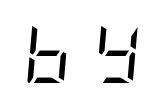
Q: Is the text bold? A: No.
Q: Is the text italic (slanted)? A: Yes, it leans right by about 5 degrees.
Q: Is the text underlined? A: No.
Q: Is the spacing between letters normal or unusually wide? A: Unusually wide.
Q: Width (condensed, normal, or wide)? A: Condensed.
Q: Stroke contrast? A: Low.
Q: x-height? A: Large.
